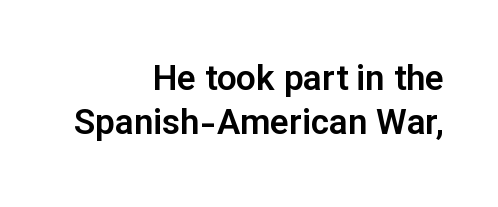
{"serif": "no", "italic": "no", "width": "normal", "stroke_contrast": "low", "x_height": "medium", "monospaced": "no", "underline": "no", "align": "right", "line_spacing": "normal", "line_spacing_ratio": 1.25, "letter_spacing": "normal", "letter_spacing_em": 0.0, "glyph_px": 35}
